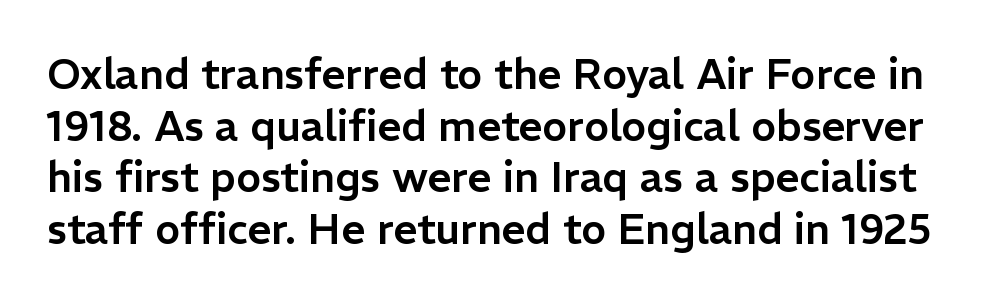
The image shows 42 px sans-serif type, upright; set line spacing 1.23x, normal letter spacing, not underlined; low stroke contrast and a medium x-height.
